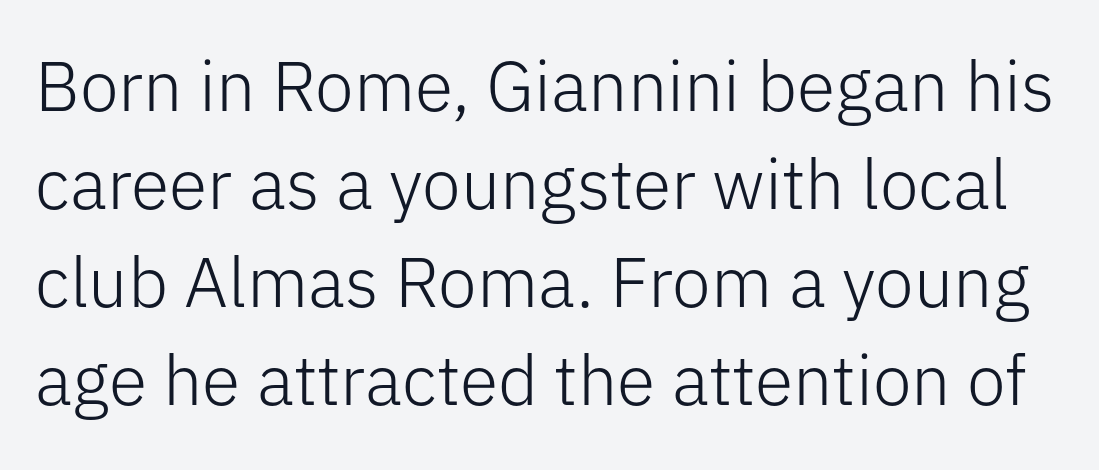
{"serif": "no", "italic": "no", "bold": "no", "weight": "light", "width": "normal", "stroke_contrast": "low", "x_height": "medium", "monospaced": "no", "underline": "no", "line_spacing": "normal", "line_spacing_ratio": 1.4, "letter_spacing": "normal", "letter_spacing_em": 0.0, "glyph_px": 70}
